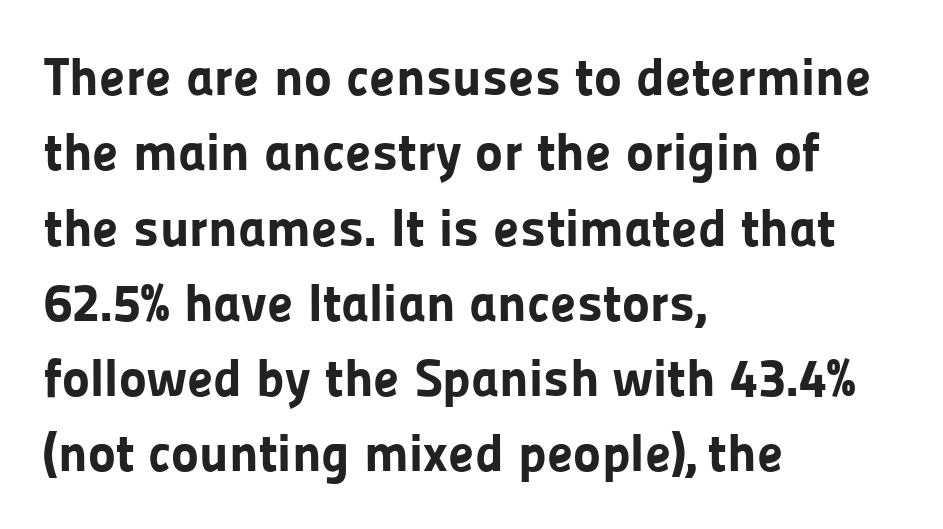
{"serif": "no", "italic": "no", "bold": "yes", "weight": "bold", "width": "normal", "stroke_contrast": "low", "x_height": "medium", "monospaced": "no", "underline": "no", "align": "left", "line_spacing": "normal", "line_spacing_ratio": 1.42, "letter_spacing": "normal", "letter_spacing_em": 0.0, "glyph_px": 53}
